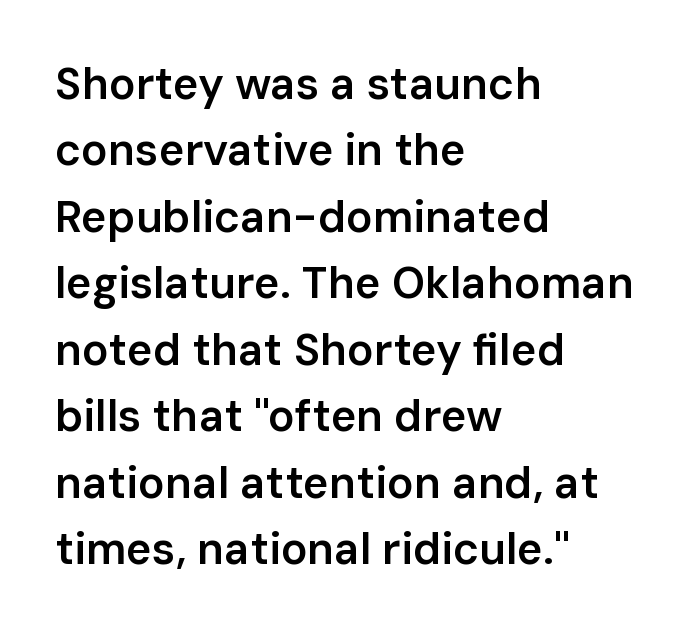
Q: Is the text bold? A: Semi-bold.
Q: Is the text italic (slanted)? A: No, it is upright.
Q: Is the typeface a serif or a sans-serif typeface? A: Sans-serif.
Q: Is the text underlined? A: No.
Q: How is the paragraph aligned? A: Left-aligned.
Q: Is the spacing between letters normal or unusually wide? A: Normal.
Q: Is the spacing between lines tight, normal or loose? A: Normal.
Q: Width (condensed, normal, or wide)? A: Normal.
Q: Stroke contrast? A: Low.
Q: x-height? A: Medium.
Q: Monospaced? A: No.
